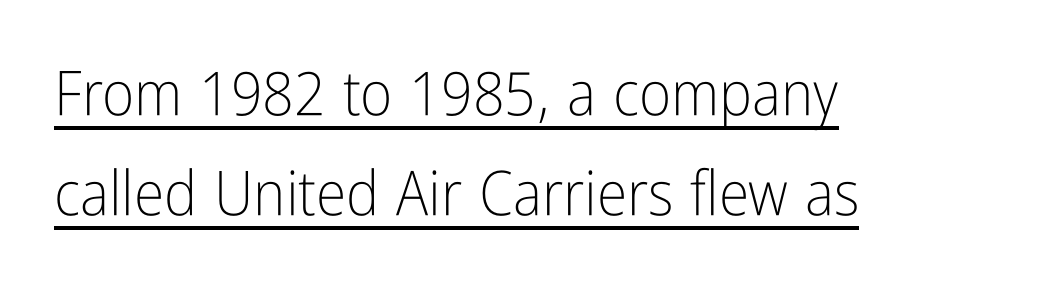
{"serif": "no", "italic": "no", "bold": "no", "weight": "light", "width": "condensed", "stroke_contrast": "low", "x_height": "medium", "monospaced": "no", "underline": "yes", "align": "left", "line_spacing": "normal", "line_spacing_ratio": 1.61, "letter_spacing": "normal", "letter_spacing_em": 0.0, "glyph_px": 62}
